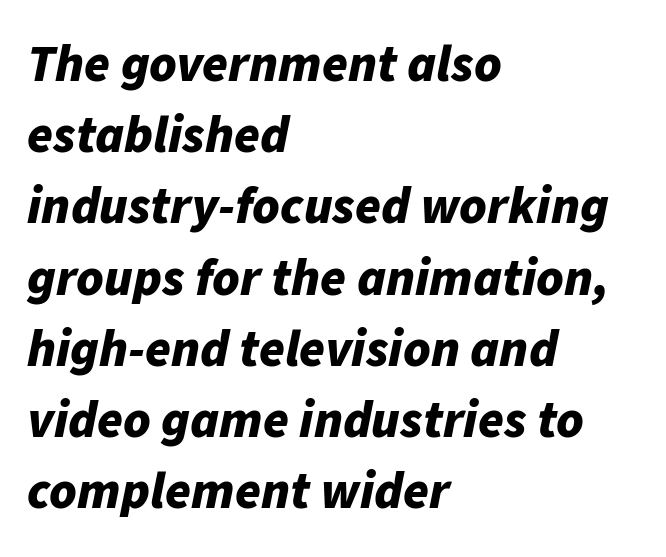
Q: Is the text bold? A: Yes.
Q: Is the text italic (slanted)? A: Yes, it leans right by about 11 degrees.
Q: Is the text underlined? A: No.
Q: How is the paragraph aligned? A: Left-aligned.
Q: Is the spacing between letters normal or unusually wide? A: Normal.
Q: Is the spacing between lines tight, normal or loose? A: Normal.
Q: Width (condensed, normal, or wide)? A: Normal.
Q: Stroke contrast? A: Low.
Q: x-height? A: Medium.
Q: Monospaced? A: No.
